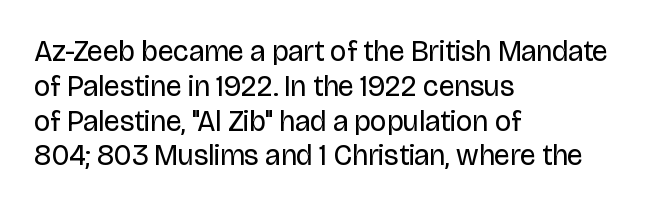
Think of a printed novel: that variable character pitch is what you see here. Alignment: flush left. Nothing sits at the stroke ends, so this counts as sans-serif. These glyphs show unthickened strokes, regular width or finer. The glyphs are unaccompanied by any horizontal stroke below them. Italic? Not at all — the glyphs are vertical.
